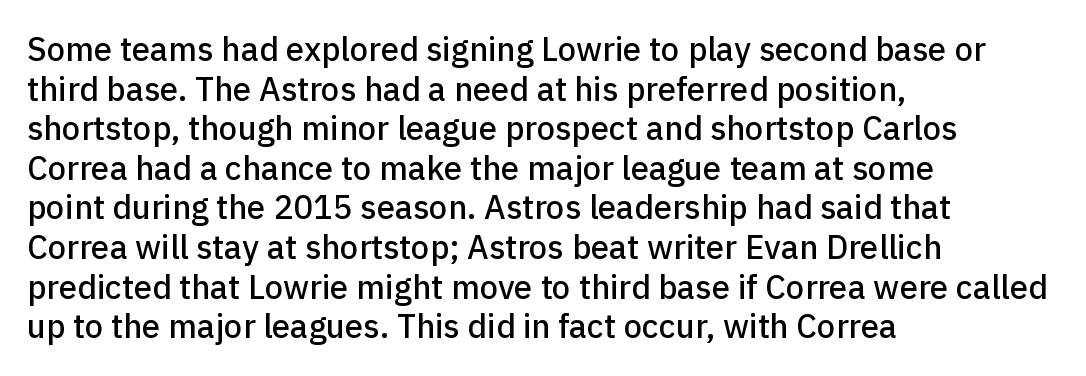
Q: Is the text italic (slanted)? A: No, it is upright.
Q: Is the typeface a serif or a sans-serif typeface? A: Sans-serif.
Q: Is the text underlined? A: No.
Q: How is the paragraph aligned? A: Left-aligned.
Q: Is the spacing between letters normal or unusually wide? A: Normal.
Q: Width (condensed, normal, or wide)? A: Normal.
Q: Stroke contrast? A: Low.
Q: x-height? A: Medium.
Q: Monospaced? A: No.
